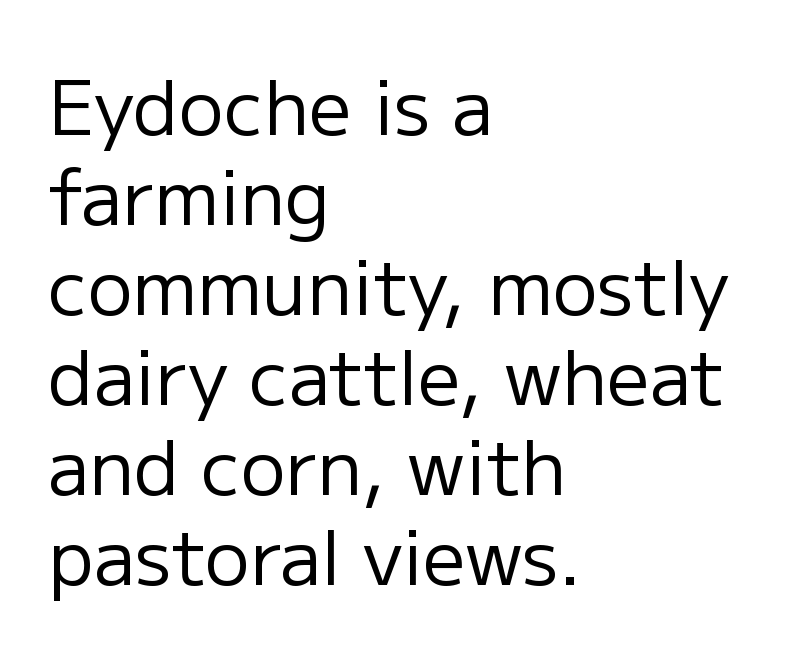
Q: Is the text bold? A: No.
Q: Is the text italic (slanted)? A: No, it is upright.
Q: Is the typeface a serif or a sans-serif typeface? A: Sans-serif.
Q: Is the text underlined? A: No.
Q: How is the paragraph aligned? A: Left-aligned.
Q: Is the spacing between letters normal or unusually wide? A: Normal.
Q: Width (condensed, normal, or wide)? A: Normal.
Q: Stroke contrast? A: Low.
Q: x-height? A: Medium.
Q: Monospaced? A: No.
